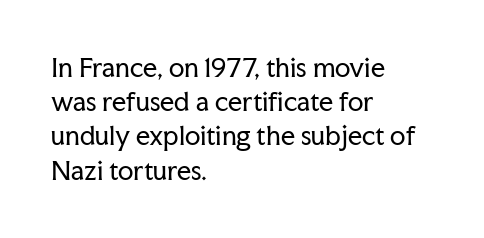
{"italic": "no", "bold": "no", "underline": "no", "align": "left", "line_spacing": "normal", "line_spacing_ratio": 1.37, "letter_spacing": "normal", "letter_spacing_em": 0.0, "glyph_px": 25}
